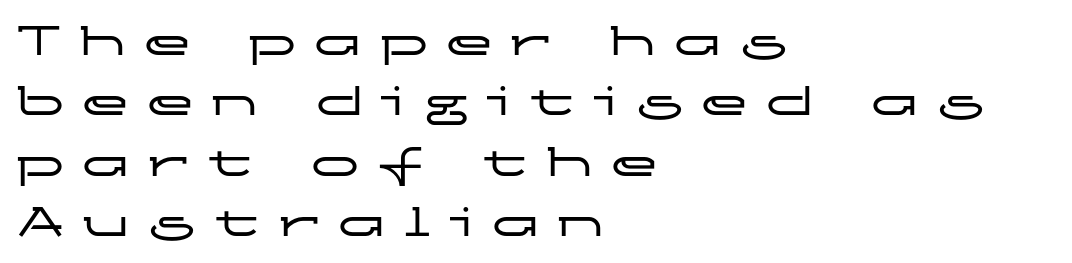
The image shows 48 px wide sans-serif type, upright; set left-aligned, normal line spacing (1.26x), unusually wide letter spacing (+0.37 em), not underlined; low stroke contrast and a medium x-height.
